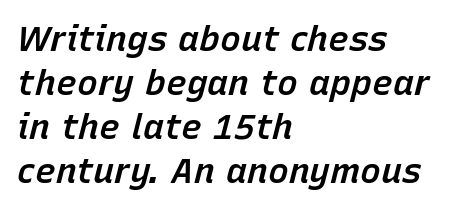
The image shows 35 px semibold type, italic (leaning right); set left-aligned, normal line spacing (1.26x), normal letter spacing, not underlined; low stroke contrast and a medium x-height.
